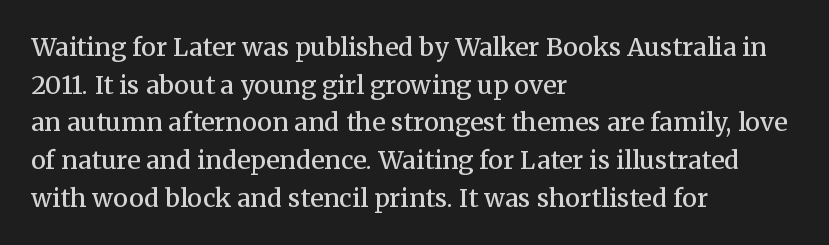
The image shows 25 px text type, upright; set left-aligned, normal line spacing (1.51x), normal letter spacing, not underlined.
